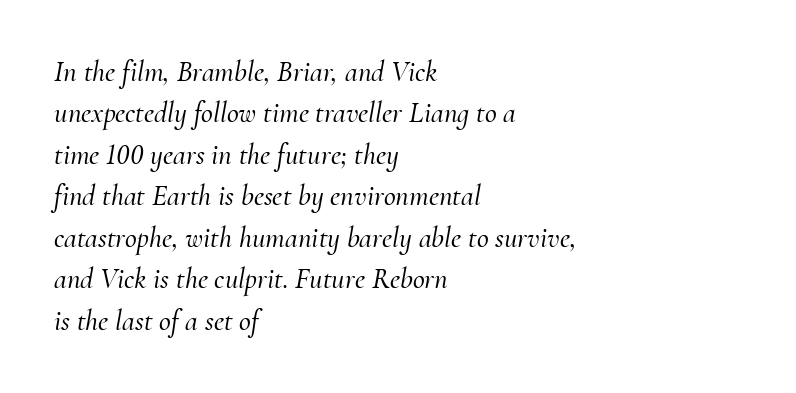
The image shows 29 px serif type, italic (leaning right); set left-aligned, normal line spacing (1.43x), normal letter spacing, not underlined; medium stroke contrast and a small x-height.
